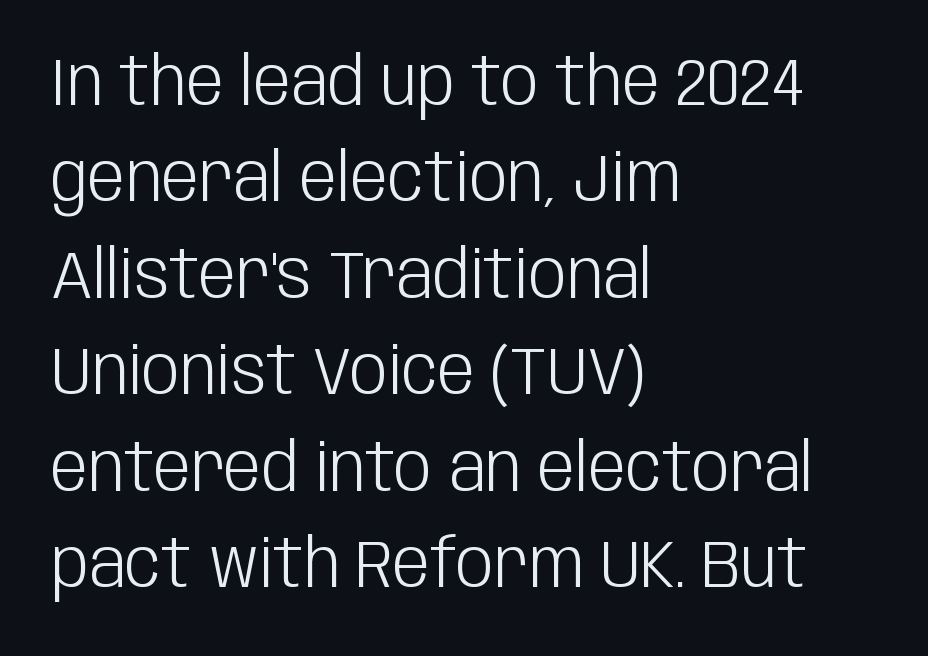
The image shows 67 px light, condensed sans-serif type, upright; set left-aligned, normal line spacing (1.44x), normal letter spacing, not underlined; low stroke contrast and a large x-height.
